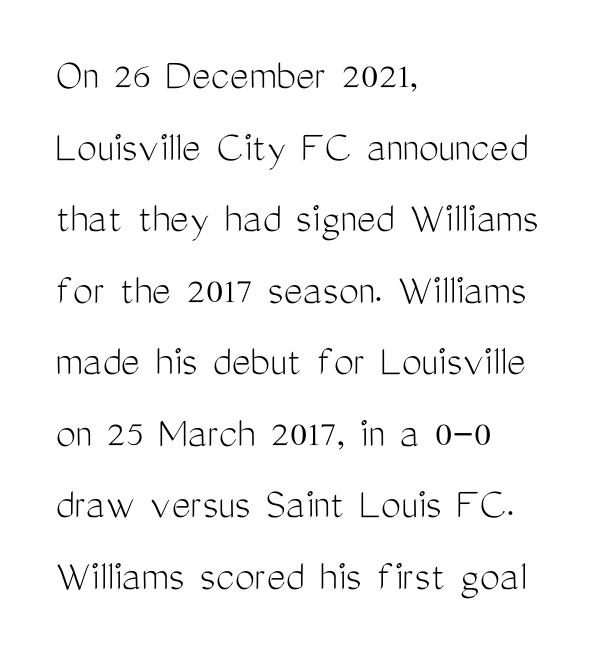
The image shows 45 px light, condensed sans-serif type, upright; set left-aligned, normal line spacing (1.59x), normal letter spacing, not underlined; medium stroke contrast and a medium x-height.
